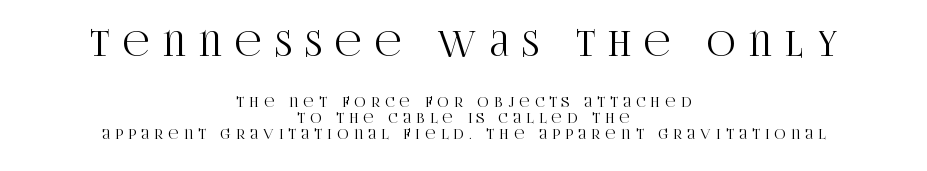
The image shows 35 px condensed serif type, upright; set centered, tight line spacing (1.14x), unusually wide letter spacing (+0.39 em), not underlined; the first (top) block is 2.5x larger; high stroke contrast and a large x-height.
